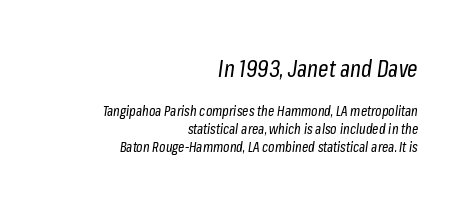
{"italic": "yes", "lean": "right", "slant_degrees": 8, "bold": "no", "underline": "no", "align": "right", "line_spacing": "normal", "line_spacing_ratio": 1.31, "letter_spacing": "normal", "letter_spacing_em": 0.0, "larger_block": "first", "size_ratio": 1.64, "glyph_px": 23}
